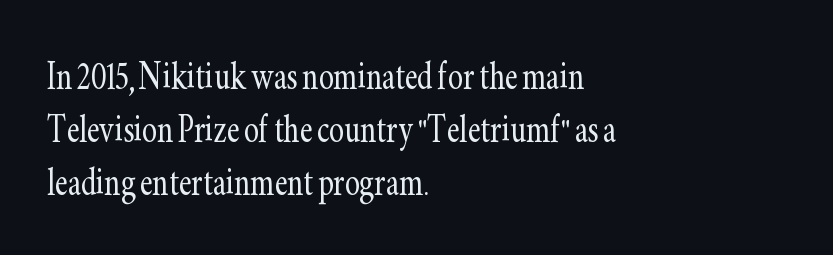
{"serif": "yes", "italic": "no", "bold": "no", "weight": "light", "width": "condensed", "stroke_contrast": "low", "x_height": "small", "monospaced": "no", "underline": "no", "align": "left", "line_spacing_ratio": 1.18, "letter_spacing": "normal", "letter_spacing_em": 0.0, "glyph_px": 45}
